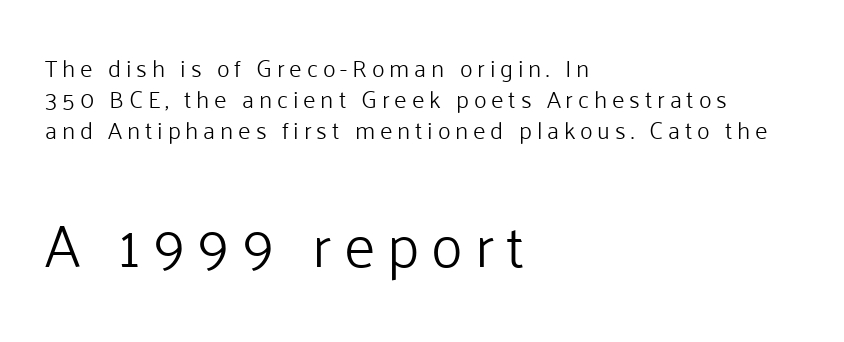
The image shows 60 px light sans-serif type, upright; set left-aligned, normal line spacing (1.3x), unusually wide letter spacing (+0.2 em), not underlined; the second (bottom) block is 2.5x larger; low stroke contrast and a medium x-height.
